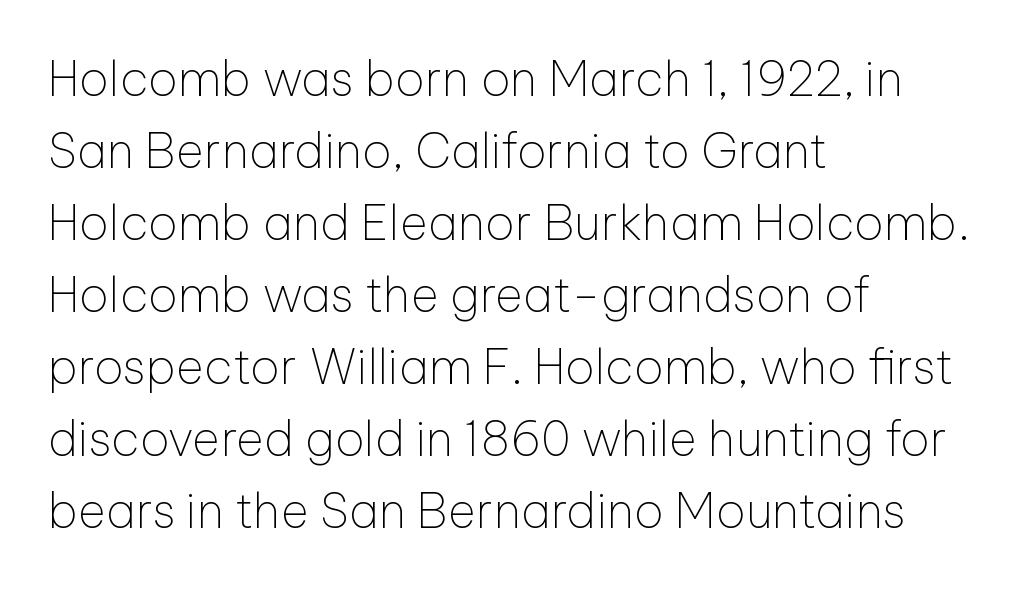
{"serif": "no", "italic": "no", "bold": "no", "weight": "thin", "width": "normal", "stroke_contrast": "low", "x_height": "medium", "monospaced": "no", "underline": "no", "align": "left", "line_spacing": "normal", "line_spacing_ratio": 1.5, "letter_spacing": "normal", "letter_spacing_em": 0.0, "glyph_px": 48}
